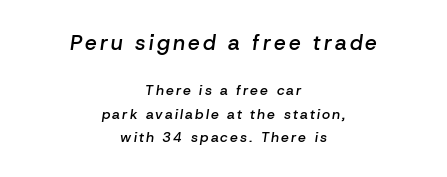
{"italic": "yes", "lean": "right", "slant_degrees": 8, "bold": "semi", "underline": "no", "align": "center", "line_spacing": "normal", "line_spacing_ratio": 1.68, "larger_block": "first", "size_ratio": 1.5, "glyph_px": 21}
